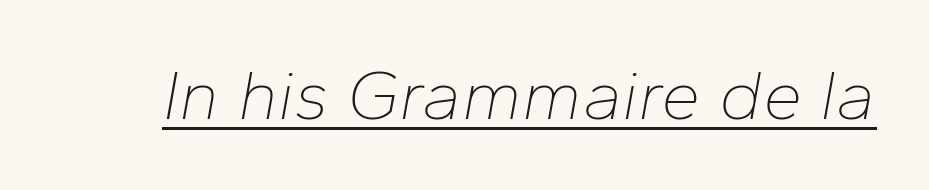
{"italic": "yes", "lean": "right", "slant_degrees": 10, "bold": "no", "weight": "thin", "width": "normal", "stroke_contrast": "low", "x_height": "medium", "monospaced": "no", "underline": "yes", "letter_spacing": "normal", "letter_spacing_em": 0.0, "glyph_px": 71}
